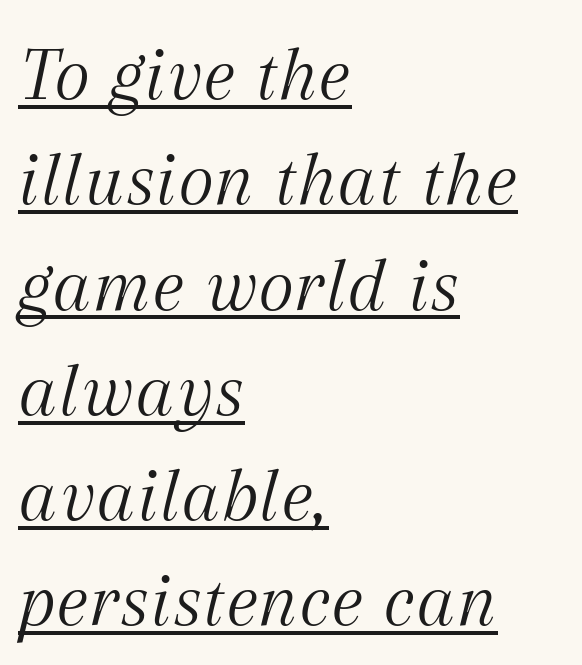
The image shows 78 px light serif type, italic (leaning right); set left-aligned, normal line spacing (1.35x), normal letter spacing, underlined; medium stroke contrast and a medium x-height.
